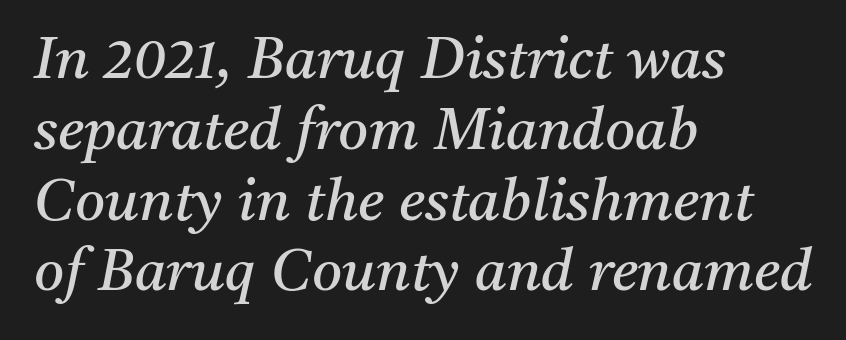
Nobody touched the tracking dial on this one. If you drew a line through each stem, it would be angled. Note the varied advance widths — an 'i' is clearly narrower than an 'm'. Weight: regular or lighter.
